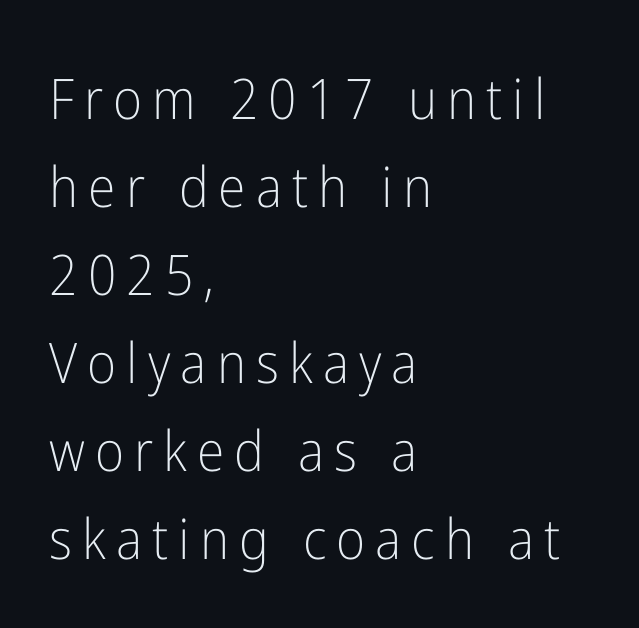
{"serif": "no", "italic": "no", "bold": "no", "weight": "light", "width": "condensed", "stroke_contrast": "low", "x_height": "medium", "monospaced": "no", "underline": "no", "align": "left", "line_spacing": "normal", "line_spacing_ratio": 1.57, "glyph_px": 56}
